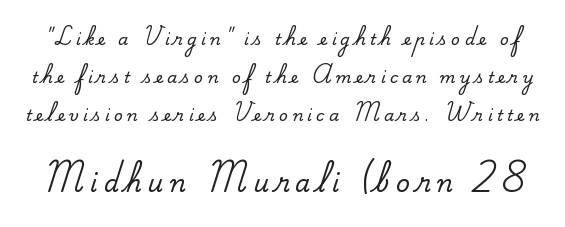
The rendering inserts visible extra space after every character. Has an underline been added? It has not. Quick note: interline space is abundant. Between these two stacked blocks, the lower one wins on size.
